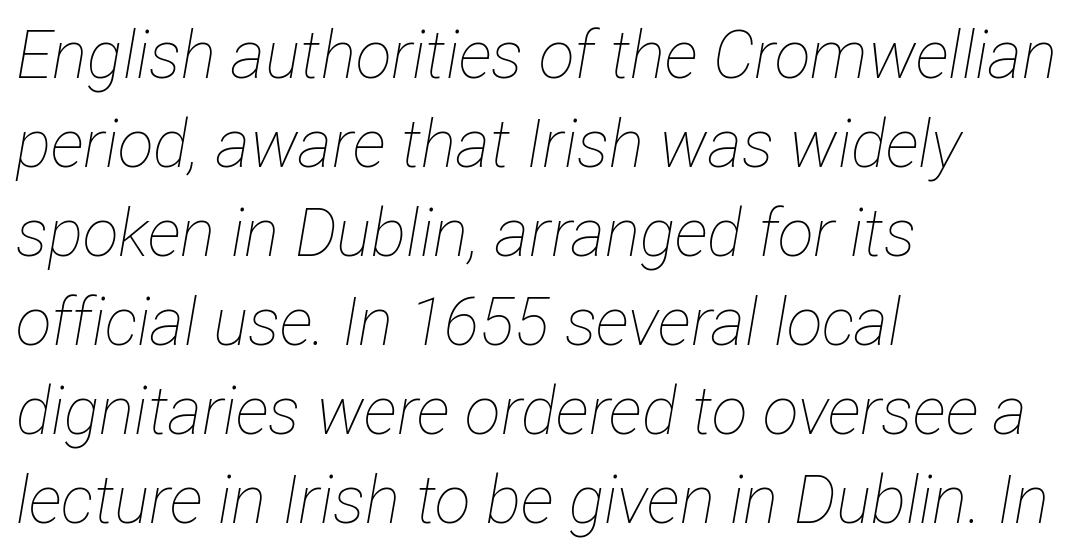
The image shows 66 px thin, condensed type, italic (leaning right); set left-aligned, normal line spacing (1.35x), normal letter spacing, not underlined; low stroke contrast and a medium x-height.
